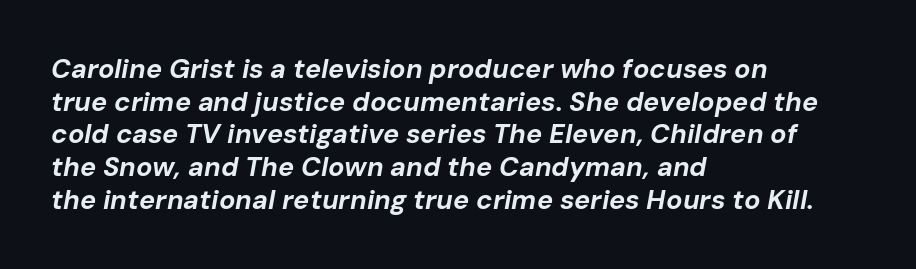
Honestly, the letter spacing is just normal — you wouldn't notice it. Slanted lettering throughout. Teacher's note: observe the even left margin — that is flush-left alignment. The rendering uses a bold face; every stroke is thick and dark.
